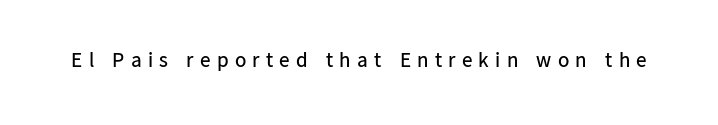
Is this a heavy cut? Hardly; it is regular or lighter. The space beneath each line is pristine and unruled. This sample uses expanded letter spacing, leaving extra air between glyphs. Do the letters lean? They stand straight.
